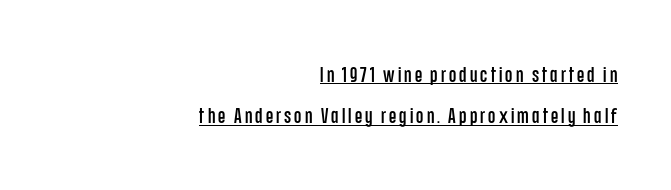
The image shows 21 px text type, upright; set right-aligned, loose line spacing (1.97x), underlined.
